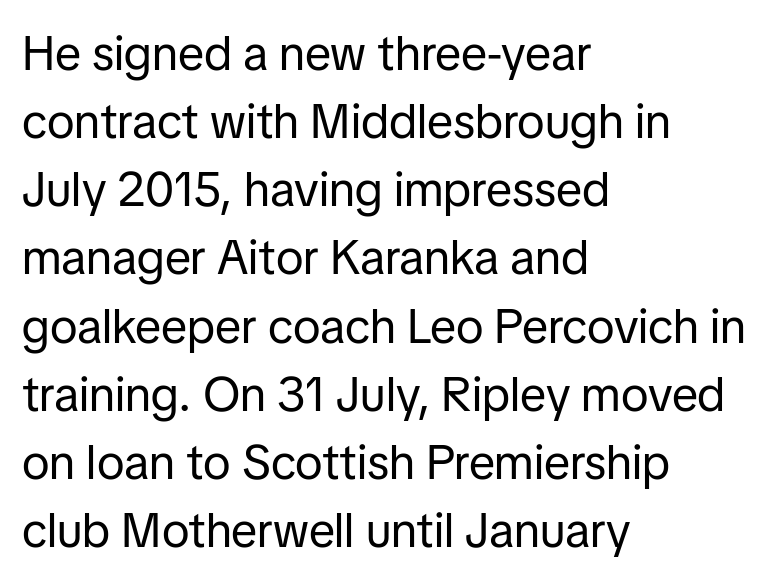
Q: Is the text bold? A: No.
Q: Is the text italic (slanted)? A: No, it is upright.
Q: Is the typeface a serif or a sans-serif typeface? A: Sans-serif.
Q: Is the text underlined? A: No.
Q: How is the paragraph aligned? A: Left-aligned.
Q: Is the spacing between letters normal or unusually wide? A: Normal.
Q: Is the spacing between lines tight, normal or loose? A: Normal.
Q: Width (condensed, normal, or wide)? A: Normal.
Q: Stroke contrast? A: Low.
Q: x-height? A: Medium.
Q: Monospaced? A: No.
